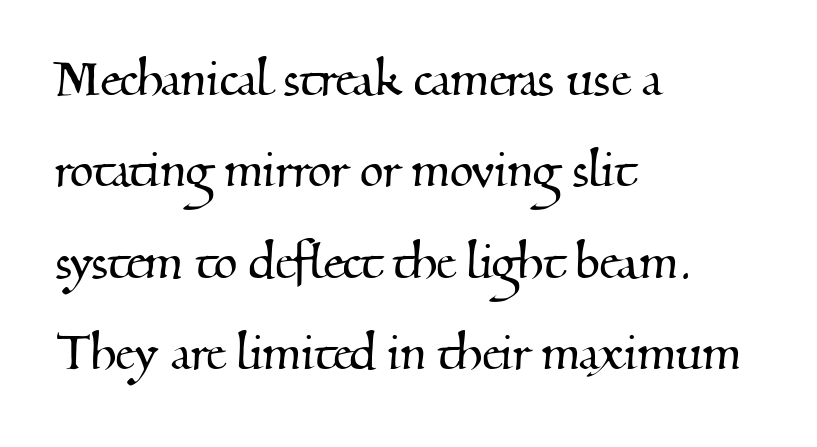
{"serif": "yes", "width": "normal", "stroke_contrast": "medium", "x_height": "small", "monospaced": "no", "underline": "no", "align": "left", "line_spacing": "normal", "line_spacing_ratio": 1.5, "letter_spacing": "normal", "letter_spacing_em": 0.0, "glyph_px": 61}
